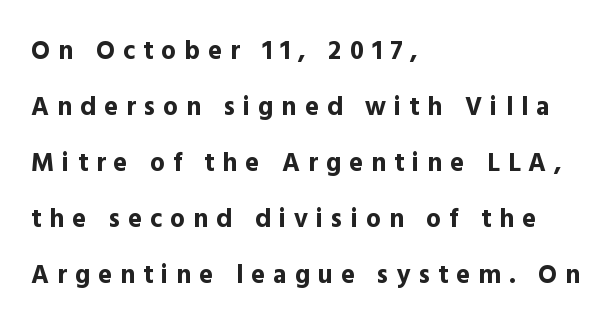
The image shows 26 px bold type, upright; set left-aligned, loose line spacing (2.15x), unusually wide letter spacing (+0.31 em), not underlined.
